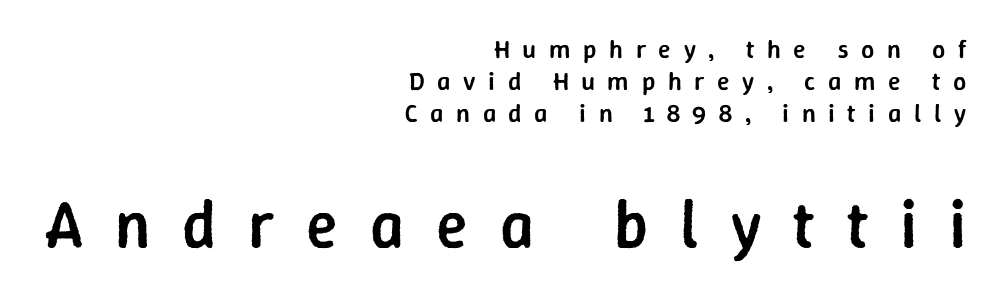
{"serif": "no", "italic": "no", "bold": "semi", "weight": "semibold", "width": "normal", "stroke_contrast": "low", "x_height": "medium", "monospaced": "no", "underline": "no", "align": "right", "line_spacing_ratio": 1.23, "letter_spacing": "wide", "letter_spacing_em": 0.48, "larger_block": "second", "size_ratio": 2.54, "glyph_px": 66}
